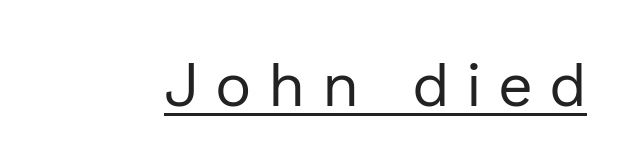
The image shows 61 px regular-weight sans-serif type, upright; set unusually wide letter spacing (+0.3 em), underlined; low stroke contrast and a medium x-height.
